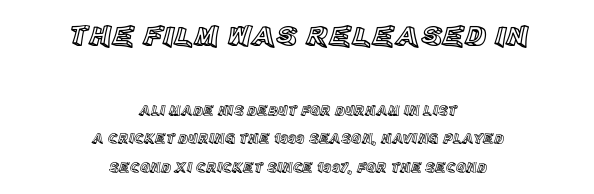
The image shows 30 px text type; set centered, loose line spacing (2.01x), normal letter spacing, not underlined; the first (top) block is 2.14x larger; a large x-height.
